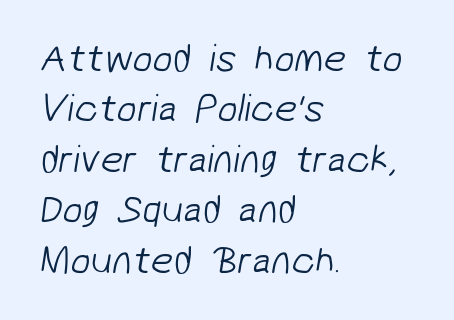
{"serif": "no", "bold": "no", "weight": "light", "width": "normal", "stroke_contrast": "low", "x_height": "medium", "monospaced": "no", "underline": "no", "align": "left", "line_spacing": "normal", "line_spacing_ratio": 1.26, "letter_spacing": "normal", "letter_spacing_em": 0.0, "glyph_px": 40}
